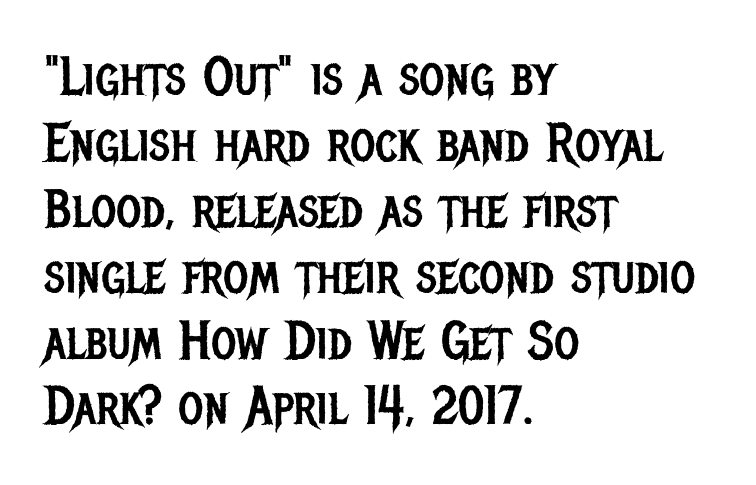
Q: Is the text bold? A: No.
Q: Is the text italic (slanted)? A: No, it is upright.
Q: Is the typeface a serif or a sans-serif typeface? A: Sans-serif.
Q: Is the text underlined? A: No.
Q: How is the paragraph aligned? A: Left-aligned.
Q: Is the spacing between letters normal or unusually wide? A: Normal.
Q: Width (condensed, normal, or wide)? A: Condensed.
Q: Stroke contrast? A: Low.
Q: x-height? A: Large.
Q: Monospaced? A: No.
